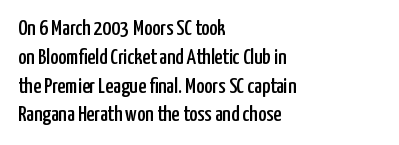
{"italic": "no", "underline": "no", "align": "left", "line_spacing": "normal", "line_spacing_ratio": 1.31, "letter_spacing": "normal", "letter_spacing_em": 0.0, "glyph_px": 22}
